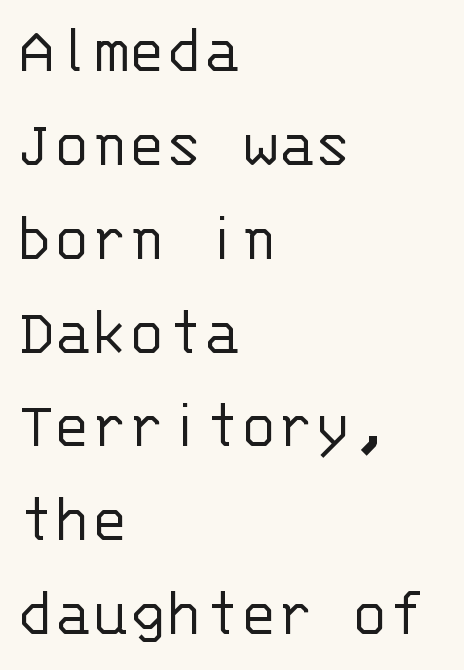
Tracking here is standard; glyphs follow each other at the usual distance. This sample is left-justified, so line endings fall wherever the words run out. No letter is thick-stroked: the sample isn't bold. The letters march in equal steps, a hallmark of fixed-pitch type.
